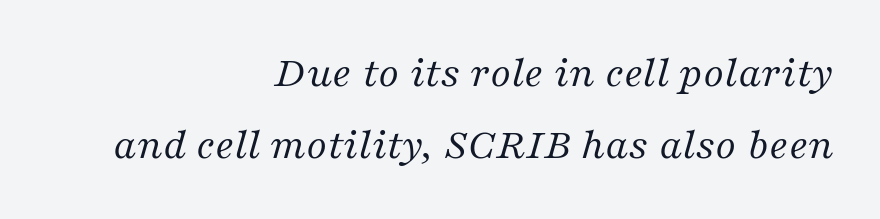
The type family on display is of the serif kind. The lettering tilts uniformly, giving the passage an italic look. Note the varied advance widths — an 'i' is clearly narrower than an 'm'. Normally led — the rows are evenly, conventionally spaced. Reading down the block, your eye finds every line finishing at a fixed right position.
